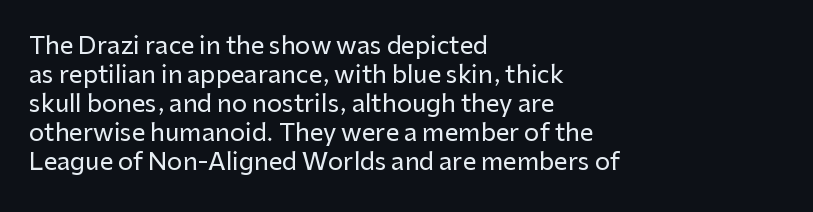
The image shows 24 px text type, upright; set left-aligned, line spacing 1.21x, normal letter spacing, not underlined.
